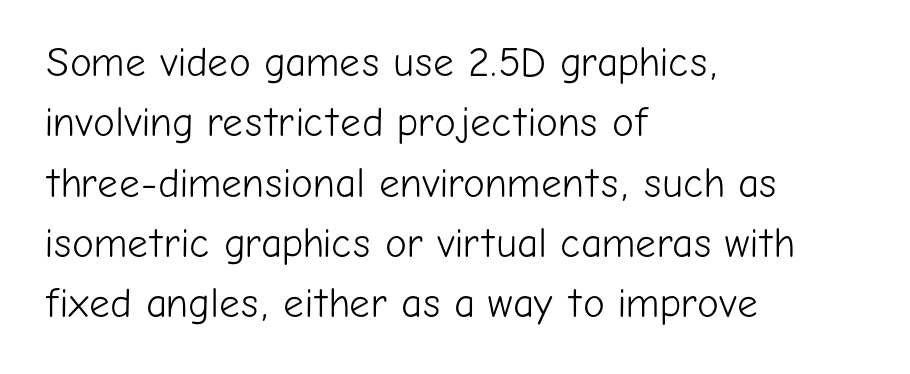
The image shows 41 px light sans-serif type, upright; set left-aligned, normal line spacing (1.47x), normal letter spacing, not underlined; low stroke contrast and a medium x-height.
